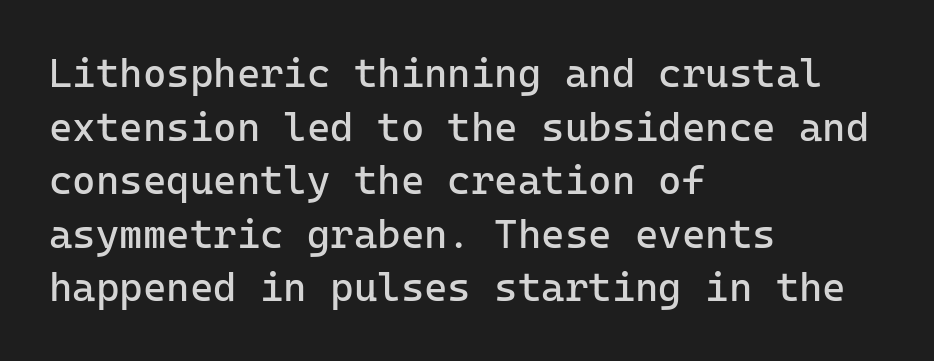
Q: Is the text bold? A: No.
Q: Is the text italic (slanted)? A: No, it is upright.
Q: Is the typeface a serif or a sans-serif typeface? A: Sans-serif.
Q: Is the text underlined? A: No.
Q: How is the paragraph aligned? A: Left-aligned.
Q: Is the spacing between letters normal or unusually wide? A: Normal.
Q: Is the spacing between lines tight, normal or loose? A: Normal.
Q: Width (condensed, normal, or wide)? A: Normal.
Q: Stroke contrast? A: Low.
Q: x-height? A: Medium.
Q: Monospaced? A: Yes.
